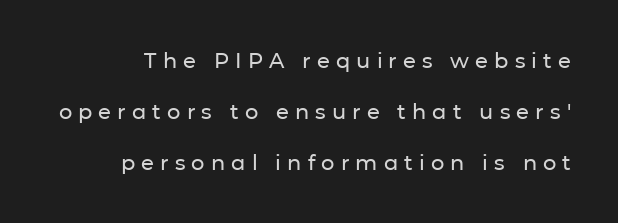
Anything drawn beneath the words? Only blank space. The letterforms stand isolated, each surrounded by extra space. The block of text is sparse from top to bottom, with ample space between rows. Italic? Not at all — the glyphs are vertical.
